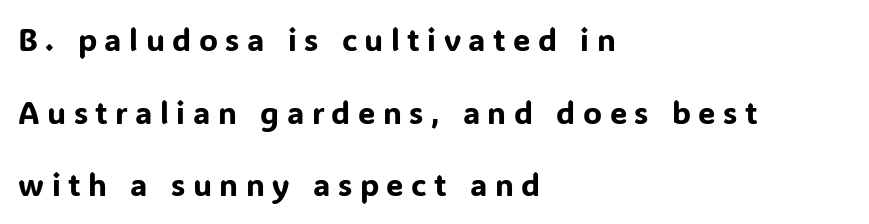
This rendering features lettering with no underline. Words appear elongated and porous because spacing is wide. Horizontally, the lines are justified to the leading edge only. Every stem runs plumb, perpendicular to the baseline. What kind of face is this? One without serifs — a sans. The letters advance in unequal steps, a hallmark of proportional type.
